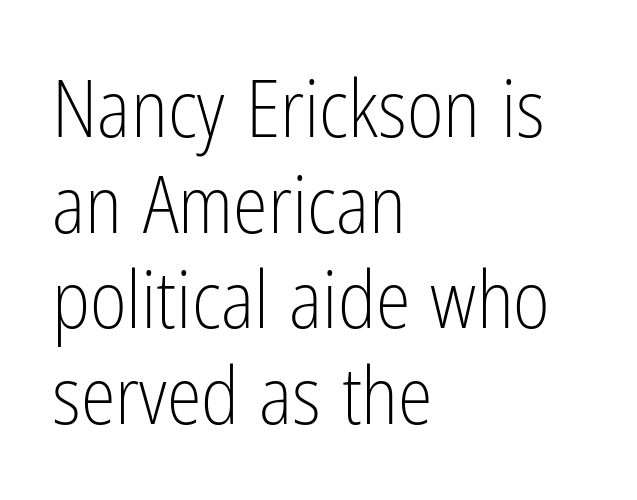
Q: Is the text bold? A: No.
Q: Is the text italic (slanted)? A: No, it is upright.
Q: Is the typeface a serif or a sans-serif typeface? A: Sans-serif.
Q: Is the text underlined? A: No.
Q: How is the paragraph aligned? A: Left-aligned.
Q: Is the spacing between letters normal or unusually wide? A: Normal.
Q: Width (condensed, normal, or wide)? A: Condensed.
Q: Stroke contrast? A: Low.
Q: x-height? A: Medium.
Q: Monospaced? A: No.
